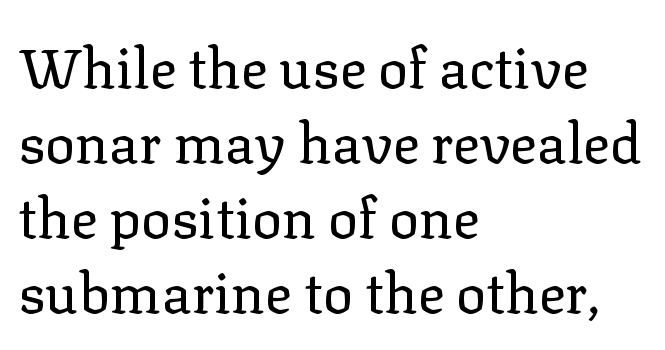
The paragraph has a hard left edge and a soft right edge. These lines are rendered in a variable-pitch font. This reads as an unemphasized weight, regular at the heaviest. A typesetter would call this leading conventional body-copy spacing. This is serif lettering, the kind often seen in printed books.
